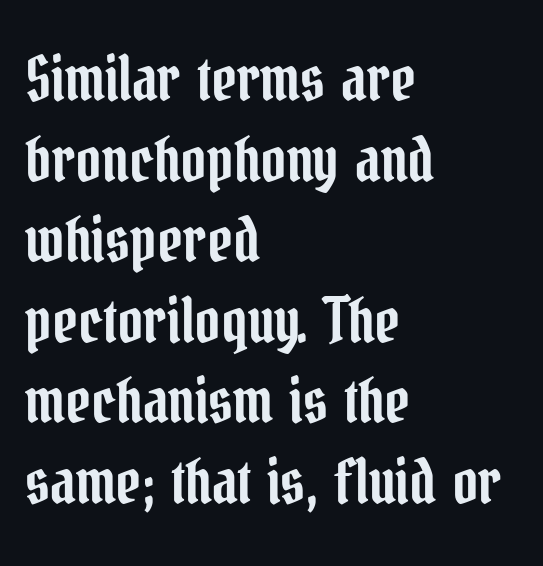
A typesetter would call this proportional, since set widths differ per character. Decoration check: the copy has no underline. Does extra space separate the letters? No, they use regular spacing. Typeset ragged right — the left edge is the straight one.
